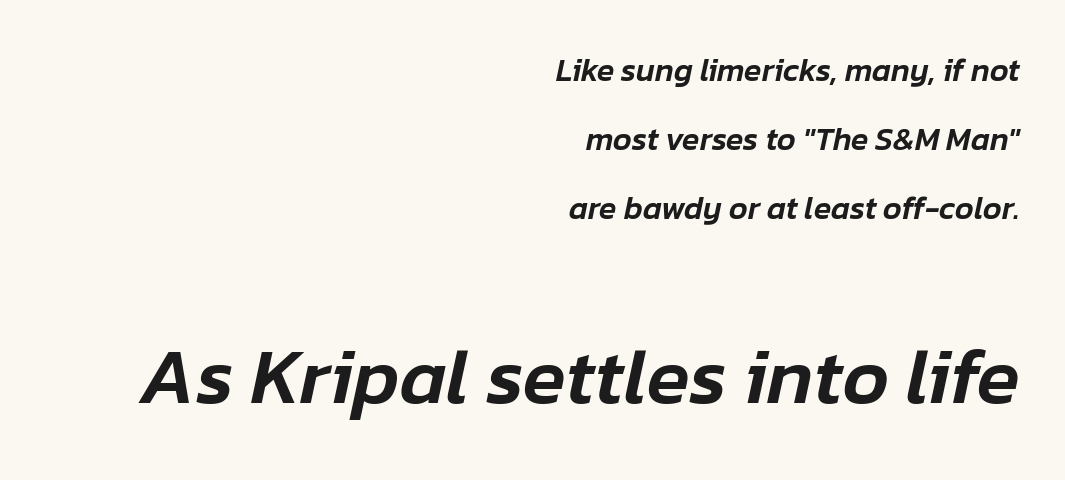
The tracking reads as untouched default to a designer's eye. The words here are not underlined. Think of a printed novel: that variable character pitch is what you see here. Line spacing here is loose. The text carries the slant typical of an italic or oblique font. In CSS terms this would be text-align: right.
